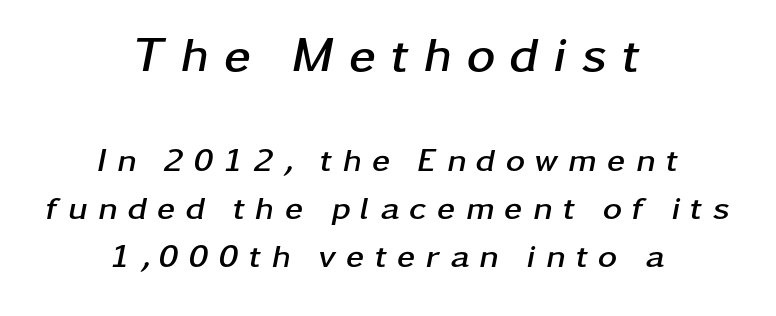
Q: Is the text bold? A: Yes.
Q: Is the text italic (slanted)? A: Yes, it leans right by about 11 degrees.
Q: Is the text underlined? A: No.
Q: How is the paragraph aligned? A: Centered.
Q: Is the spacing between letters normal or unusually wide? A: Unusually wide.
Q: Is the spacing between lines tight, normal or loose? A: Normal.
Q: Which block of text is set in a larger size, the first (top) or the second (bottom)? A: The first (top) one.
Q: Width (condensed, normal, or wide)? A: Wide.
Q: Stroke contrast? A: Low.
Q: x-height? A: Medium.
Q: Monospaced? A: No.
